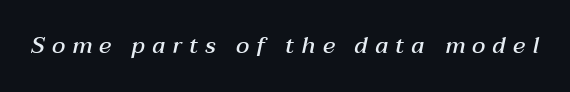
The image shows 23 px text type, italic (leaning right); set unusually wide letter spacing (+0.31 em), not underlined.
